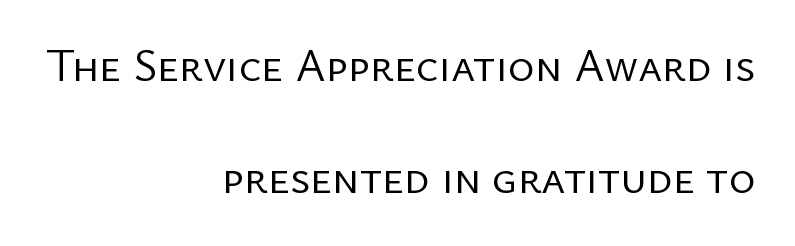
{"serif": "no", "italic": "no", "bold": "no", "weight": "regular", "width": "normal", "stroke_contrast": "low", "x_height": "medium", "monospaced": "no", "underline": "no", "align": "right", "line_spacing": "loose", "line_spacing_ratio": 2.43, "letter_spacing": "normal", "letter_spacing_em": 0.0, "glyph_px": 46}
